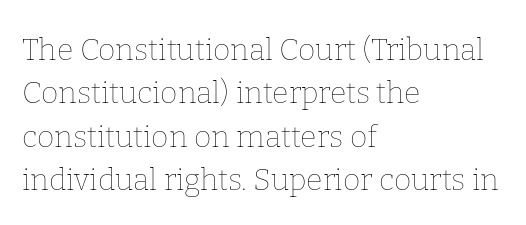
Leading: standard. Stroke thickness stays within the range of a standard reading face or lighter. Tall strokes in this sample are plumb rather than angled. Beneath every word, the page is bare. The type is set solid horizontally, with unmodified tracking.
